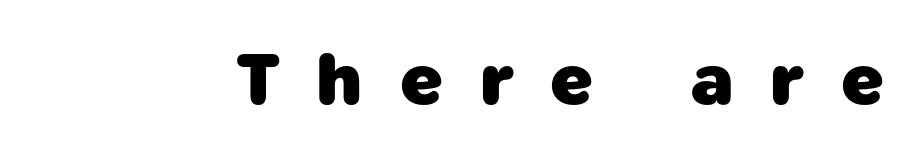
Q: Is the text bold? A: Yes.
Q: Is the typeface a serif or a sans-serif typeface? A: Sans-serif.
Q: Is the text underlined? A: No.
Q: Is the spacing between letters normal or unusually wide? A: Unusually wide.
Q: Width (condensed, normal, or wide)? A: Normal.
Q: Stroke contrast? A: Low.
Q: x-height? A: Medium.
Q: Monospaced? A: No.
